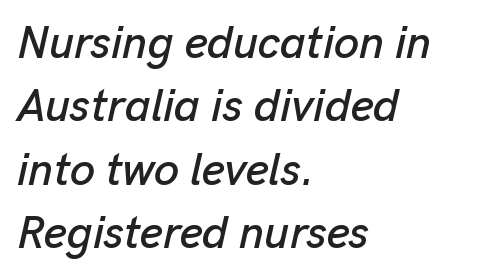
Honestly, the letter spacing is just normal — you wouldn't notice it. Interline gaps are of average width in this sample. Would a proofreader flag this as italicized? Yes. Varying glyph widths throughout — classic text-font behaviour.
